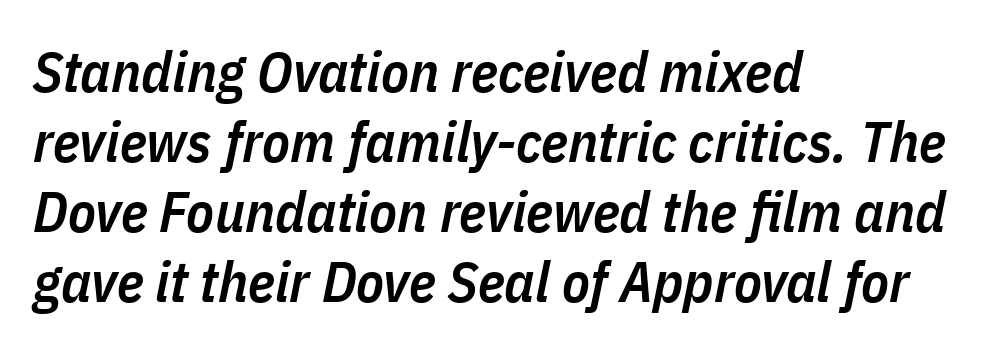
Q: Is the text bold? A: Semi-bold.
Q: Is the text italic (slanted)? A: Yes, it leans right by about 11 degrees.
Q: Is the text underlined? A: No.
Q: How is the paragraph aligned? A: Left-aligned.
Q: Is the spacing between letters normal or unusually wide? A: Normal.
Q: Width (condensed, normal, or wide)? A: Condensed.
Q: Stroke contrast? A: Low.
Q: x-height? A: Medium.
Q: Monospaced? A: No.
